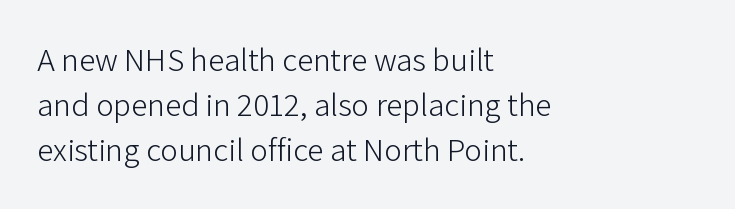
{"serif": "no", "italic": "no", "bold": "no", "weight": "light", "width": "normal", "stroke_contrast": "low", "x_height": "medium", "monospaced": "no", "underline": "no", "align": "left", "line_spacing": "normal", "line_spacing_ratio": 1.37, "letter_spacing": "normal", "letter_spacing_em": 0.0, "glyph_px": 33}
